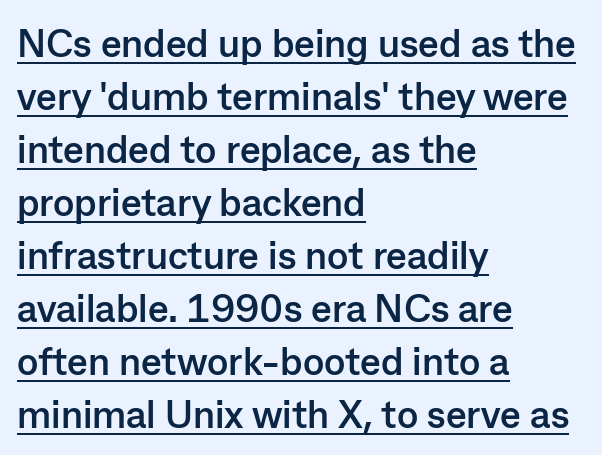
Q: Is the text bold? A: Yes.
Q: Is the text italic (slanted)? A: No, it is upright.
Q: Is the typeface a serif or a sans-serif typeface? A: Sans-serif.
Q: Is the text underlined? A: Yes.
Q: How is the paragraph aligned? A: Left-aligned.
Q: Is the spacing between letters normal or unusually wide? A: Normal.
Q: Is the spacing between lines tight, normal or loose? A: Normal.
Q: Width (condensed, normal, or wide)? A: Normal.
Q: Stroke contrast? A: Low.
Q: x-height? A: Medium.
Q: Monospaced? A: No.
